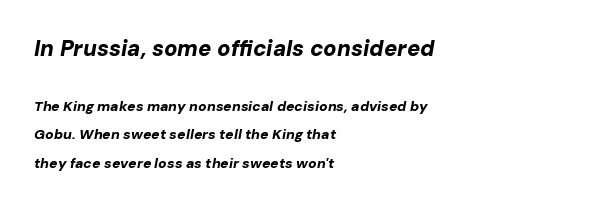
{"italic": "yes", "lean": "right", "slant_degrees": 10, "bold": "yes", "underline": "no", "align": "left", "line_spacing": "loose", "line_spacing_ratio": 2.05, "letter_spacing": "normal", "letter_spacing_em": 0.0, "larger_block": "first", "size_ratio": 1.57, "glyph_px": 22}
